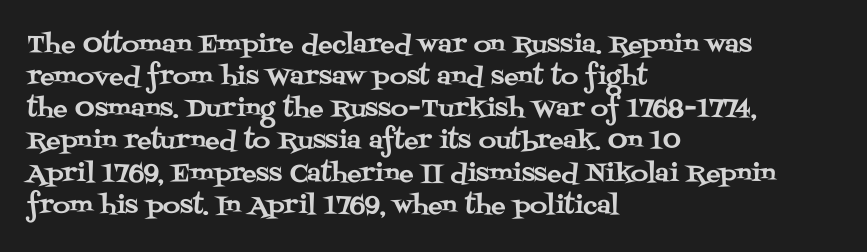
{"italic": "no", "underline": "no", "align": "left", "line_spacing": "normal", "line_spacing_ratio": 1.34, "letter_spacing": "normal", "letter_spacing_em": 0.0, "glyph_px": 24}
